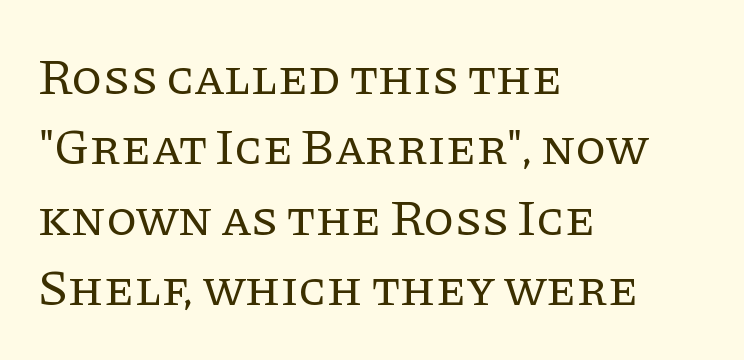
The image shows 50 px regular-weight serif type, upright; set left-aligned, normal line spacing (1.41x), normal letter spacing, not underlined; low stroke contrast and a large x-height.
